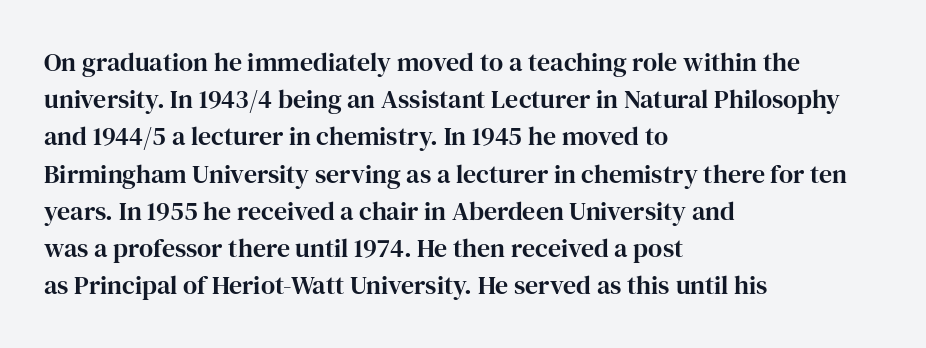
The image shows 26 px text type, upright; set left-aligned, normal line spacing (1.43x), normal letter spacing, not underlined.
